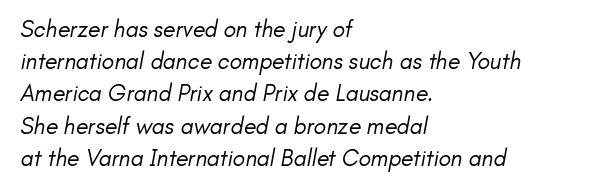
The line-height multiplier appears to be the usual default. The line texture is even and compact thanks to regular tracking. Compared with a typical body face, this is equally light or lighter still. The setting favours the left margin, as ordinary paragraphs usually do. The specimen omits any rule beneath the text block's lines.
